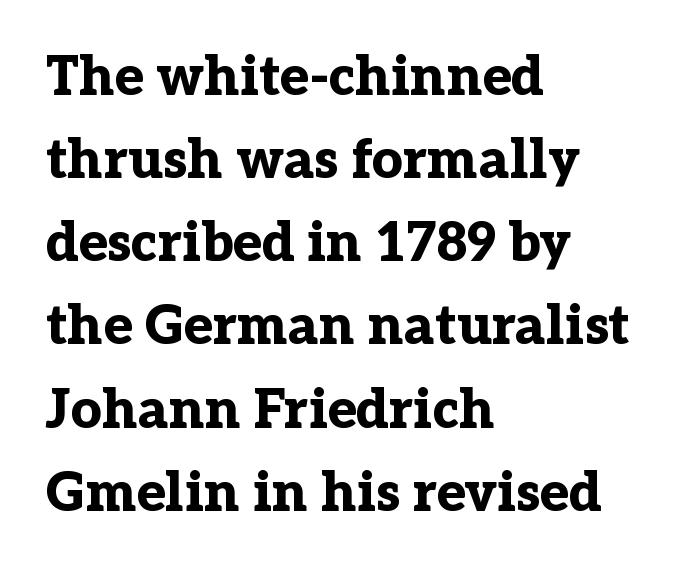
{"serif": "yes", "italic": "no", "bold": "yes", "weight": "bold", "width": "normal", "stroke_contrast": "low", "x_height": "medium", "monospaced": "no", "underline": "no", "align": "left", "line_spacing": "normal", "line_spacing_ratio": 1.54, "letter_spacing": "normal", "letter_spacing_em": 0.0, "glyph_px": 54}
